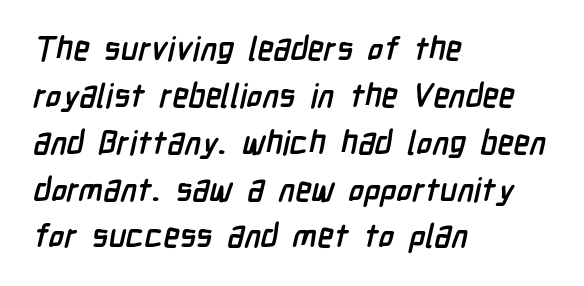
Examine the stroke ends and you'll find no serifs. Short note: letters normally spaced. The face used here is proportionally spaced, like ordinary book or web type. One-word summary of the alignment: left.
